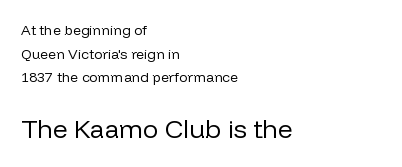
{"italic": "no", "bold": "no", "underline": "no", "align": "left", "line_spacing": "normal", "line_spacing_ratio": 1.68, "letter_spacing": "normal", "letter_spacing_em": 0.0, "larger_block": "second", "size_ratio": 1.86, "glyph_px": 26}
